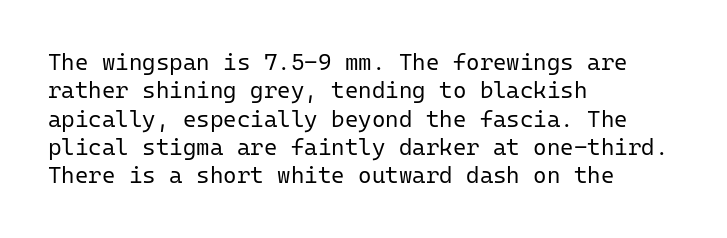
Q: Is the text bold? A: No.
Q: Is the text italic (slanted)? A: No, it is upright.
Q: Is the text underlined? A: No.
Q: How is the paragraph aligned? A: Left-aligned.
Q: Is the spacing between letters normal or unusually wide? A: Normal.
